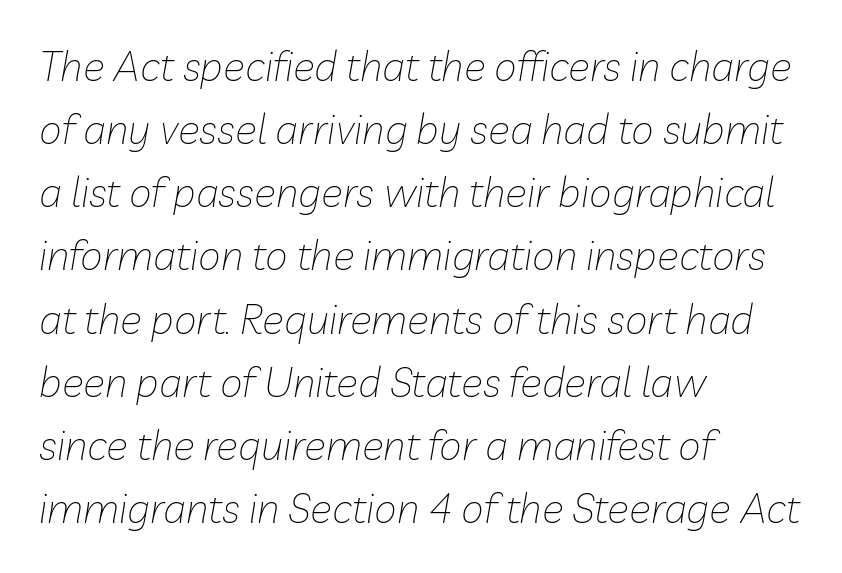
{"italic": "yes", "lean": "right", "slant_degrees": 10, "bold": "no", "weight": "thin", "width": "normal", "stroke_contrast": "low", "x_height": "medium", "monospaced": "no", "underline": "no", "align": "left", "line_spacing": "normal", "line_spacing_ratio": 1.54, "letter_spacing": "normal", "letter_spacing_em": 0.0, "glyph_px": 41}
